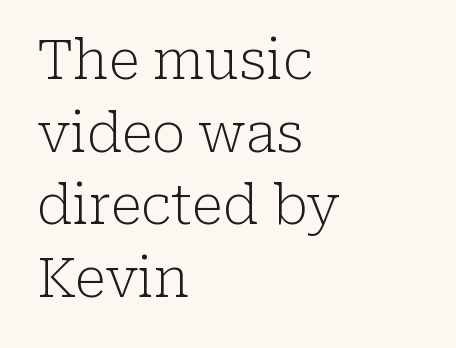
Q: Is the text bold? A: No.
Q: Is the text italic (slanted)? A: No, it is upright.
Q: Is the typeface a serif or a sans-serif typeface? A: Serif.
Q: Is the text underlined? A: No.
Q: How is the paragraph aligned? A: Left-aligned.
Q: Is the spacing between letters normal or unusually wide? A: Normal.
Q: Is the spacing between lines tight, normal or loose? A: Normal.
Q: Width (condensed, normal, or wide)? A: Normal.
Q: Stroke contrast? A: Low.
Q: x-height? A: Medium.
Q: Monospaced? A: No.
